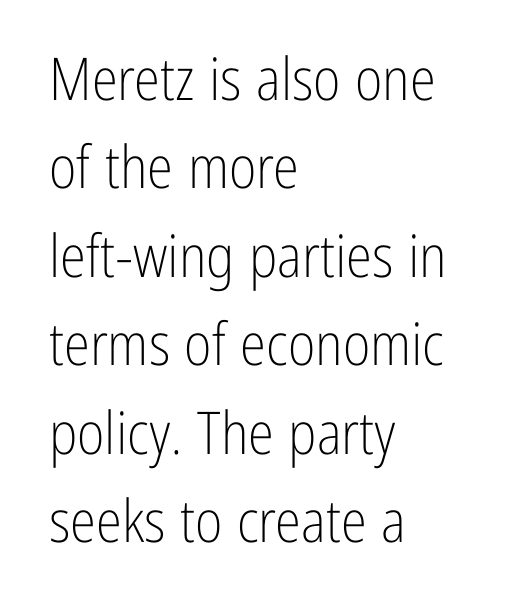
Q: Is the text bold? A: No.
Q: Is the text italic (slanted)? A: No, it is upright.
Q: Is the typeface a serif or a sans-serif typeface? A: Sans-serif.
Q: Is the text underlined? A: No.
Q: How is the paragraph aligned? A: Left-aligned.
Q: Is the spacing between letters normal or unusually wide? A: Normal.
Q: Is the spacing between lines tight, normal or loose? A: Normal.
Q: Width (condensed, normal, or wide)? A: Condensed.
Q: Stroke contrast? A: Low.
Q: x-height? A: Medium.
Q: Monospaced? A: No.
